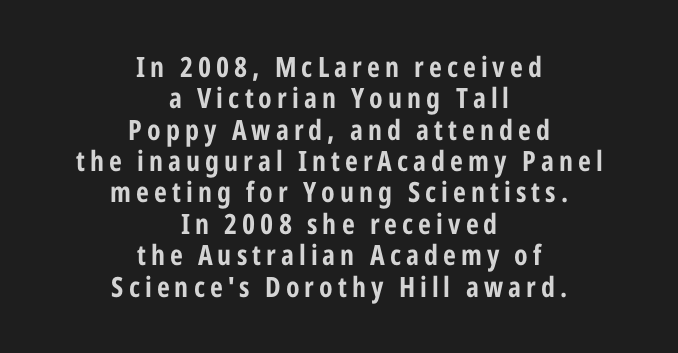
{"serif": "no", "italic": "no", "width": "condensed", "stroke_contrast": "low", "x_height": "medium", "monospaced": "no", "underline": "no", "align": "center", "line_spacing": "tight", "line_spacing_ratio": 1.12, "glyph_px": 28}
